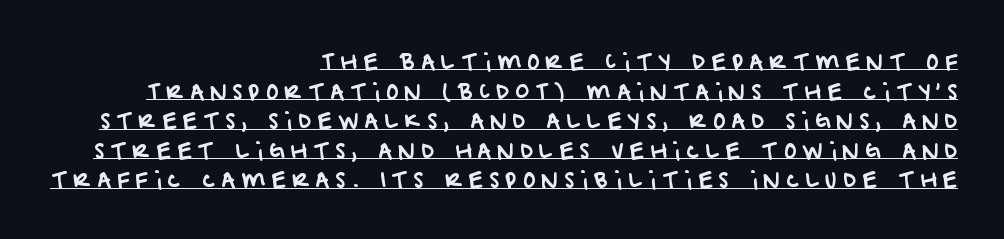
Q: Is the text underlined? A: Yes.
Q: How is the paragraph aligned? A: Right-aligned.
Q: Is the spacing between letters normal or unusually wide? A: Unusually wide.
Q: Is the spacing between lines tight, normal or loose? A: Normal.
